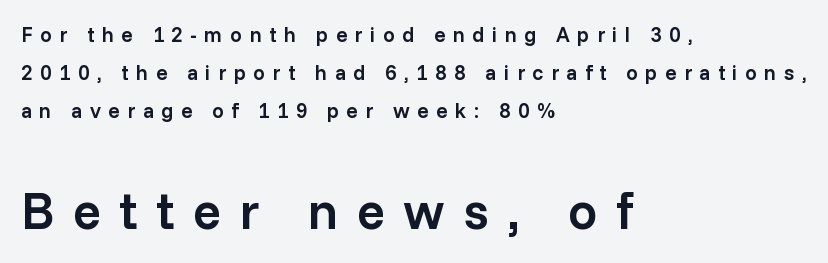
Q: Is the text bold? A: Semi-bold.
Q: Is the text italic (slanted)? A: No, it is upright.
Q: Is the typeface a serif or a sans-serif typeface? A: Sans-serif.
Q: Is the text underlined? A: No.
Q: How is the paragraph aligned? A: Left-aligned.
Q: Is the spacing between letters normal or unusually wide? A: Unusually wide.
Q: Which block of text is set in a larger size, the first (top) or the second (bottom)? A: The second (bottom) one.
Q: Width (condensed, normal, or wide)? A: Normal.
Q: Stroke contrast? A: Low.
Q: x-height? A: Medium.
Q: Monospaced? A: No.
